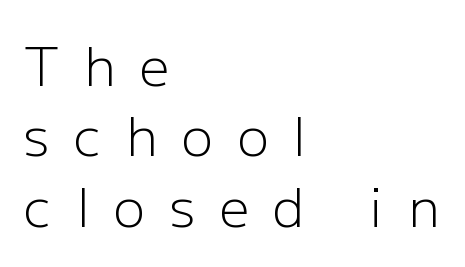
The specimen omits any rule beneath the text block's lines. If you measured baseline to baseline, you'd find a middling distance. Each letter keeps its own natural width here, so spacing adapts to shape. Every row of glyphs begins at an identical x-position on the left. Bold? No — there's no thickening of the strokes.
